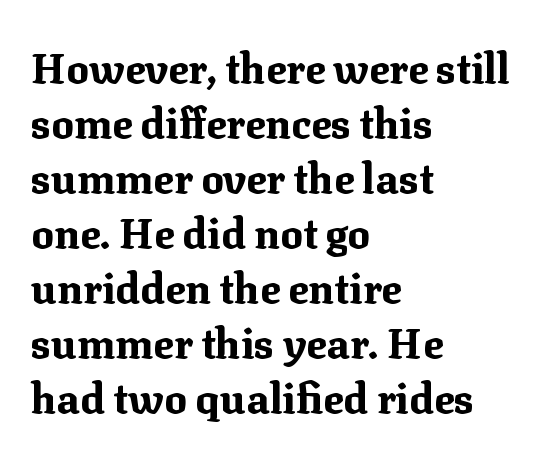
Each row of text sits above clean, open space. Stroke thickness is high; the sample reads as a true bold. The vertical gap from one line to the next is medium. Serif or sans? Serif — the stroke terminals have little feet. Every character sits straight up, as roman type does. Compared with a centered layout, this one pins lines to the left instead.
